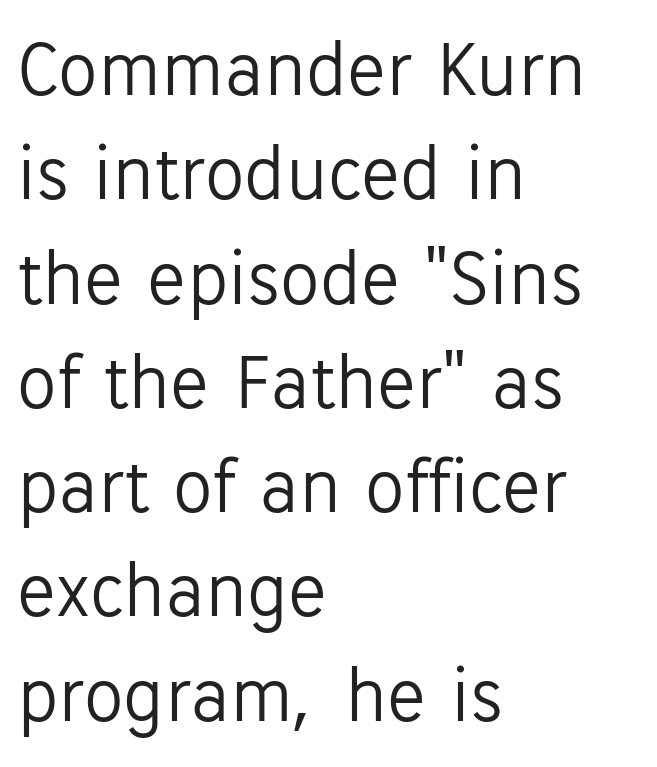
Q: Is the text bold? A: No.
Q: Is the text italic (slanted)? A: No, it is upright.
Q: Is the typeface a serif or a sans-serif typeface? A: Sans-serif.
Q: Is the text underlined? A: No.
Q: How is the paragraph aligned? A: Left-aligned.
Q: Is the spacing between letters normal or unusually wide? A: Normal.
Q: Is the spacing between lines tight, normal or loose? A: Normal.
Q: Width (condensed, normal, or wide)? A: Normal.
Q: Stroke contrast? A: Low.
Q: x-height? A: Medium.
Q: Monospaced? A: No.
